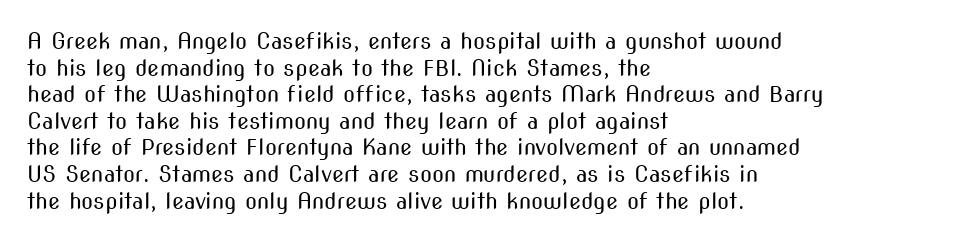
Q: Is the text bold? A: No.
Q: Is the text italic (slanted)? A: No, it is upright.
Q: Is the text underlined? A: No.
Q: How is the paragraph aligned? A: Left-aligned.
Q: Is the spacing between letters normal or unusually wide? A: Normal.
